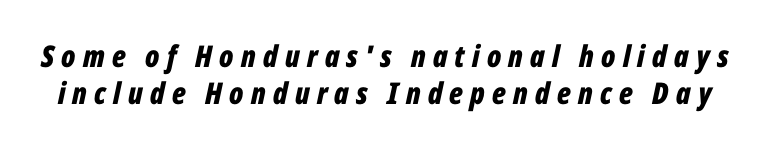
Q: Is the text bold? A: Yes.
Q: Is the text italic (slanted)? A: Yes, it leans right by about 12 degrees.
Q: Is the text underlined? A: No.
Q: Is the spacing between letters normal or unusually wide? A: Unusually wide.
Q: Width (condensed, normal, or wide)? A: Condensed.
Q: Stroke contrast? A: Low.
Q: x-height? A: Medium.
Q: Monospaced? A: No.
